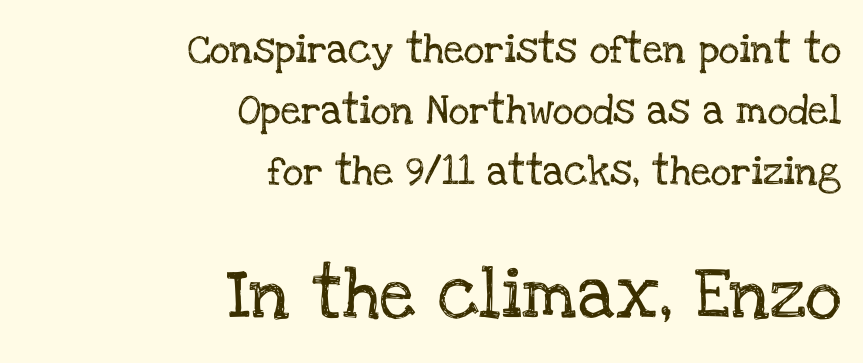
Q: Is the text italic (slanted)? A: No, it is upright.
Q: Is the typeface a serif or a sans-serif typeface? A: Serif.
Q: Is the text underlined? A: No.
Q: How is the paragraph aligned? A: Right-aligned.
Q: Is the spacing between letters normal or unusually wide? A: Normal.
Q: Is the spacing between lines tight, normal or loose? A: Loose.
Q: Which block of text is set in a larger size, the first (top) or the second (bottom)? A: The second (bottom) one.
Q: Width (condensed, normal, or wide)? A: Normal.
Q: Stroke contrast? A: Low.
Q: x-height? A: Large.
Q: Monospaced? A: No.
